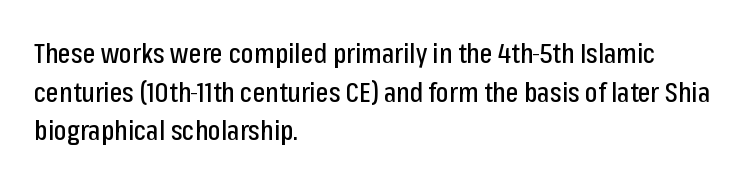
{"italic": "no", "underline": "no", "align": "left", "line_spacing": "normal", "line_spacing_ratio": 1.43, "letter_spacing": "normal", "letter_spacing_em": 0.0, "glyph_px": 27}
